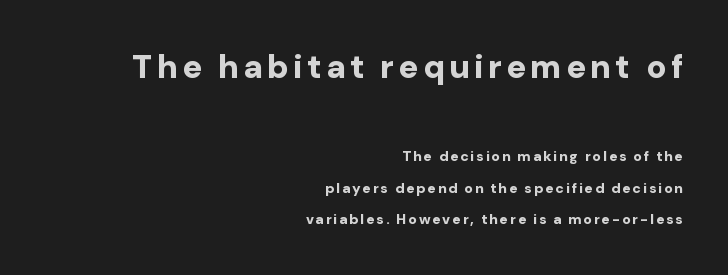
Italic: no, the glyphs are upright roman. The paragraph has a hard right edge and a soft left edge. In terms of weight, the rendering is a true, heavy bold. The zone under the glyphs is completely vacant. Size contrast runs from large at the top to small at the bottom.
